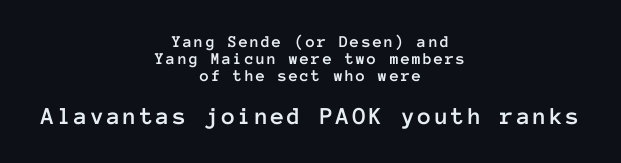
Q: Is the text italic (slanted)? A: No, it is upright.
Q: Is the text underlined? A: No.
Q: How is the paragraph aligned? A: Centered.
Q: Is the spacing between lines tight, normal or loose? A: Tight.
Q: Which block of text is set in a larger size, the first (top) or the second (bottom)? A: The second (bottom) one.
